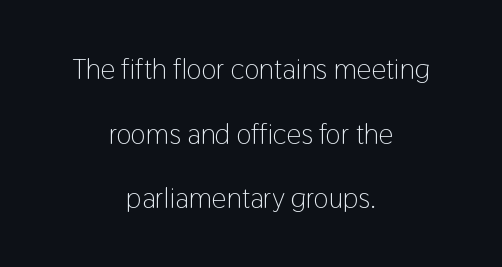
The foot of each line stays bare and open. Summary of vertical rhythm: relaxed, with wide interline spacing. Check where the strokes stop: nothing finishes them off — pure sans. The face used here is proportionally spaced, like ordinary book or web type. The typesetter chose a symmetrical, centered arrangement here.
